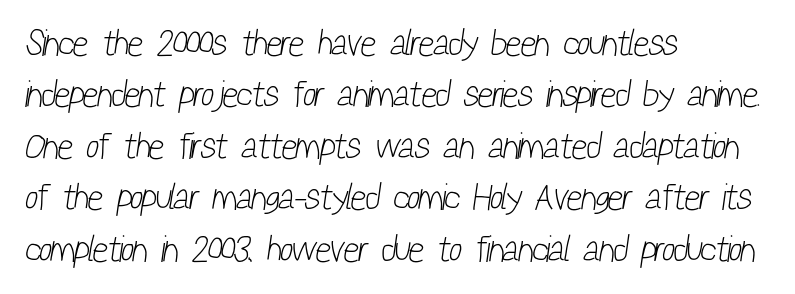
{"serif": "no", "bold": "no", "weight": "light", "width": "condensed", "stroke_contrast": "low", "x_height": "medium", "monospaced": "no", "underline": "no", "align": "left", "line_spacing": "normal", "line_spacing_ratio": 1.39, "letter_spacing": "normal", "letter_spacing_em": 0.0, "glyph_px": 37}
